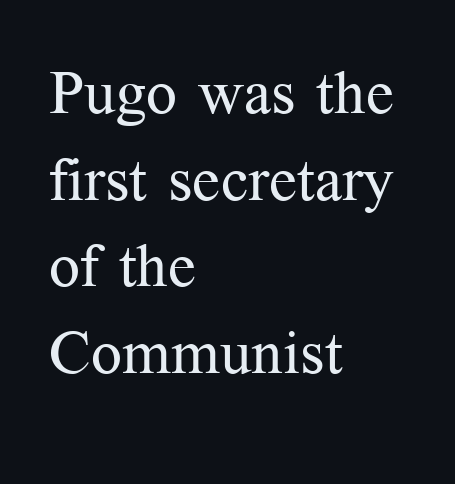
Q: Is the text bold? A: No.
Q: Is the text italic (slanted)? A: No, it is upright.
Q: Is the typeface a serif or a sans-serif typeface? A: Serif.
Q: Is the text underlined? A: No.
Q: How is the paragraph aligned? A: Left-aligned.
Q: Is the spacing between letters normal or unusually wide? A: Normal.
Q: Is the spacing between lines tight, normal or loose? A: Normal.
Q: Width (condensed, normal, or wide)? A: Normal.
Q: Stroke contrast? A: Medium.
Q: x-height? A: Medium.
Q: Monospaced? A: No.
